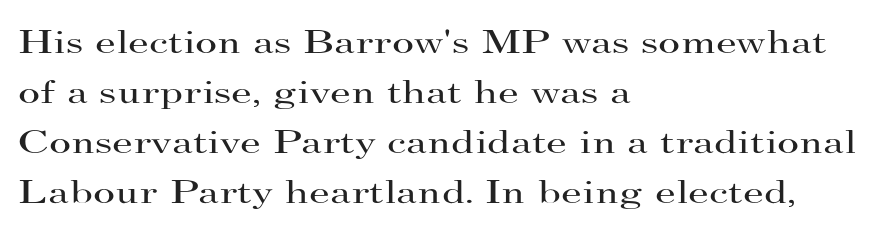
Between one letter and the next there's only the usual sliver of space. This is not heavy type; no bold has been used. Layout note: lines flush left. Ascenders rise straight up at ninety degrees. Here the designer chose a conventional face with non-uniform glyph widths. Each new line begins a customary step beneath the previous one.
